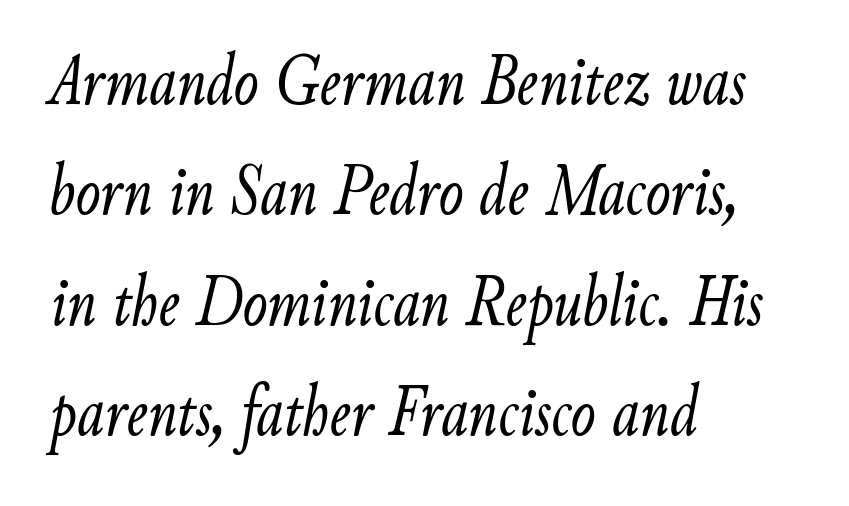
Summary of weight: not heavy and not bold. You could not count columns in this text — the font is proportionally spaced. Glyph-to-glyph distance matches everyday printed text. Underline: absent. Looking at the ascenders, they clearly lean.
